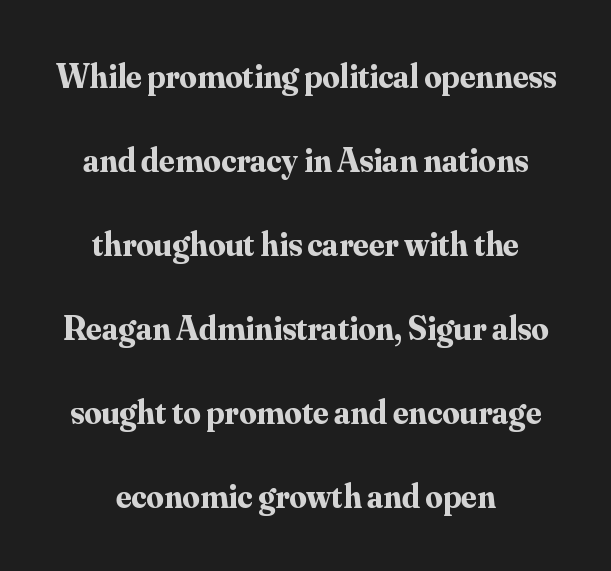
Q: Is the text bold? A: Yes.
Q: Is the text italic (slanted)? A: No, it is upright.
Q: Is the typeface a serif or a sans-serif typeface? A: Serif.
Q: Is the text underlined? A: No.
Q: How is the paragraph aligned? A: Centered.
Q: Is the spacing between letters normal or unusually wide? A: Normal.
Q: Is the spacing between lines tight, normal or loose? A: Loose.
Q: Width (condensed, normal, or wide)? A: Normal.
Q: Stroke contrast? A: Medium.
Q: x-height? A: Small.
Q: Monospaced? A: No.
